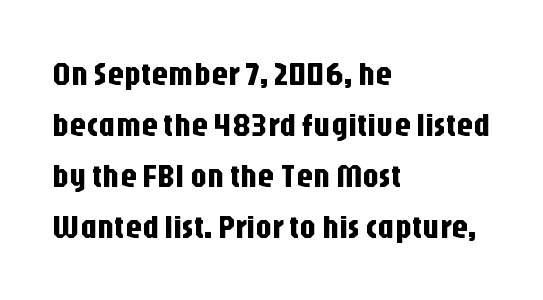
The image shows 33 px condensed sans-serif type, upright; set left-aligned, normal line spacing (1.55x), normal letter spacing, not underlined; low stroke contrast and a large x-height.
